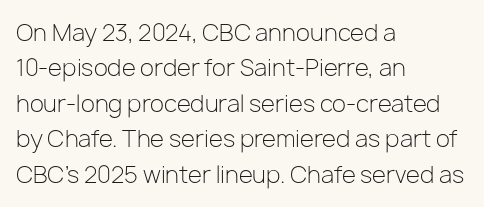
The image shows 23 px text type, upright; set left-aligned, normal line spacing (1.54x), normal letter spacing, not underlined.
